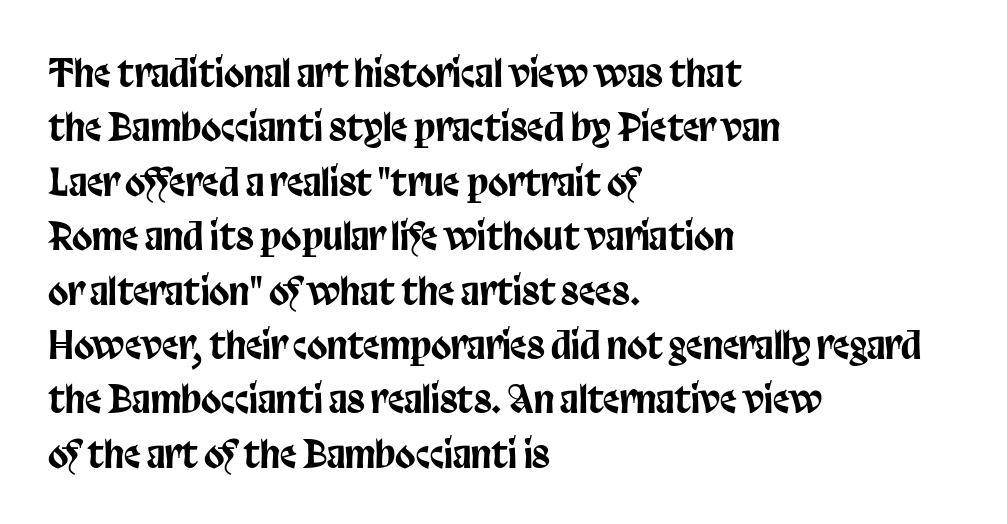
{"serif": "no", "italic": "no", "width": "condensed", "stroke_contrast": "low", "x_height": "large", "monospaced": "no", "underline": "no", "align": "left", "line_spacing": "normal", "line_spacing_ratio": 1.47, "letter_spacing": "normal", "letter_spacing_em": 0.0, "glyph_px": 37}
